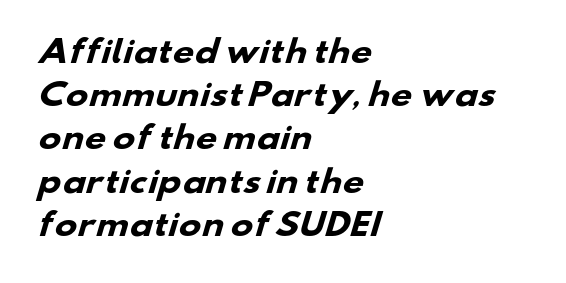
The passage shown is typed in a proportional face where columns would drift. Compared with a centered layout, this one pins lines to the left instead. The typeface chosen for these lines omits serifs. This block has exactly the height ordinary leading produces.
